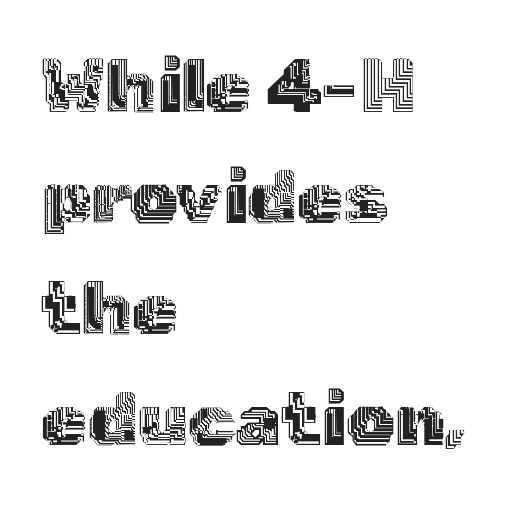
Q: Is the text italic (slanted)? A: No, it is upright.
Q: Is the text underlined? A: No.
Q: How is the paragraph aligned? A: Left-aligned.
Q: Is the spacing between letters normal or unusually wide? A: Normal.
Q: Is the spacing between lines tight, normal or loose? A: Normal.
Q: Width (condensed, normal, or wide)? A: Normal.
Q: x-height? A: Medium.
Q: Monospaced? A: No.
